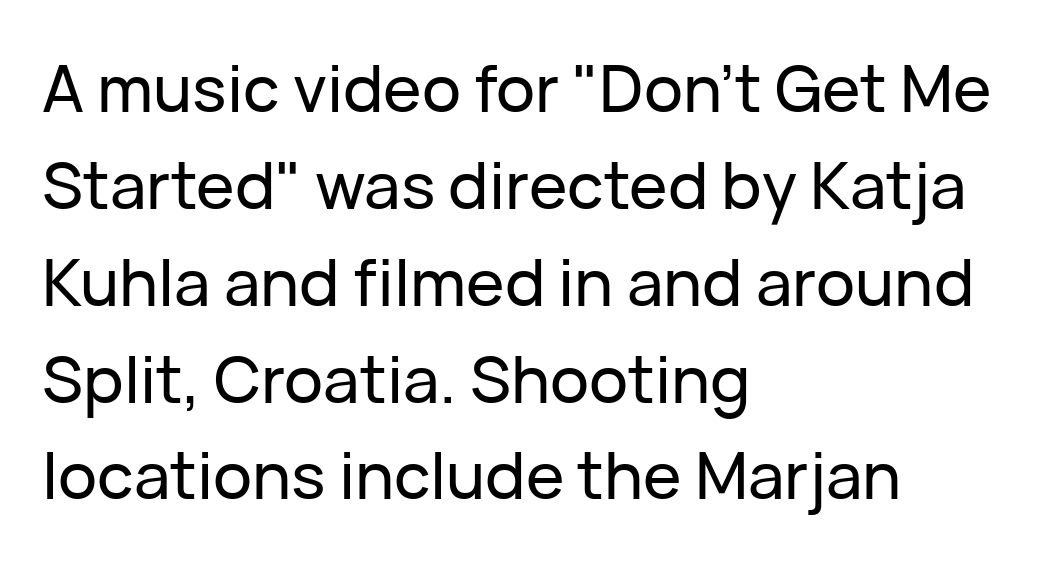
These lines sit exactly where default settings would place them. Here the designer chose a conventional face with non-uniform glyph widths. These lines are composed in type without serifs. Decoration check: the copy has no underline. Tracking here is standard; glyphs follow each other at the usual distance.
